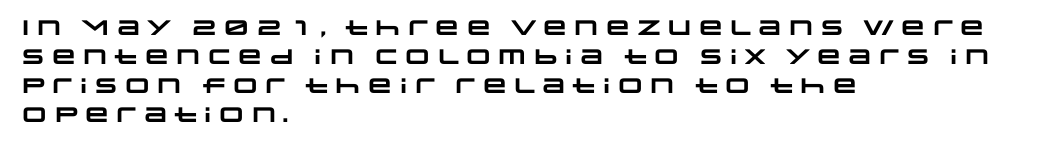
A clean baseline with only descenders dipping below it. The sample has been set heavy, in full bold. Evenly set lines give the paragraph a standard silhouette. This rendering leaves character spacing at its baseline value. Notice how the passage keeps a crisp vertical edge on the left only.
